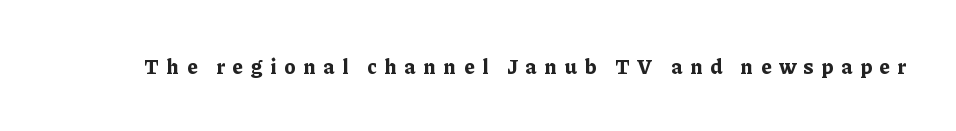
Q: Is the text bold? A: Yes.
Q: Is the text italic (slanted)? A: No, it is upright.
Q: Is the text underlined? A: No.
Q: Is the spacing between letters normal or unusually wide? A: Unusually wide.
